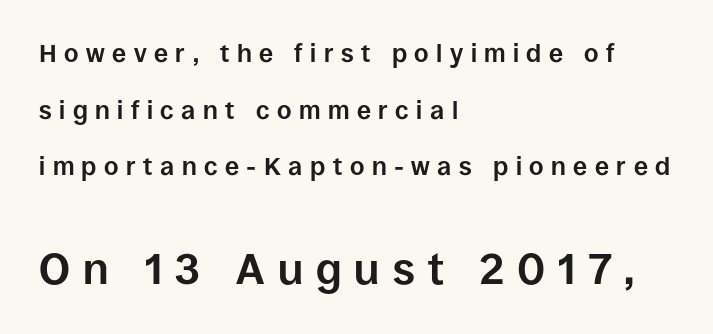
{"serif": "no", "italic": "no", "bold": "yes", "weight": "bold", "width": "normal", "stroke_contrast": "low", "x_height": "large", "monospaced": "no", "underline": "no", "align": "left", "line_spacing": "loose", "line_spacing_ratio": 2.27, "letter_spacing": "wide", "letter_spacing_em": 0.3, "larger_block": "second", "size_ratio": 1.72, "glyph_px": 43}
